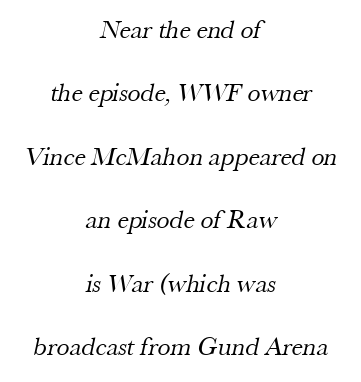
How are the letters spaced? Ordinarily, with no added tracking. Type without underlining. Stem width sits at or under what a default text font uses. The space between consecutive lines is lavish. The whitespace from short lines is split evenly between both sides.
